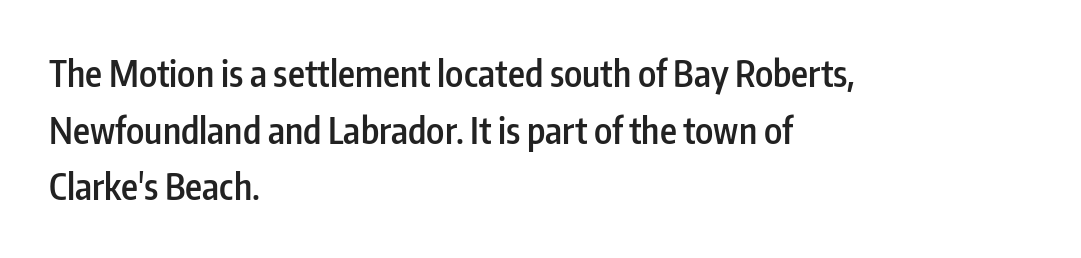
Q: Is the text bold? A: Semi-bold.
Q: Is the text italic (slanted)? A: No, it is upright.
Q: Is the typeface a serif or a sans-serif typeface? A: Sans-serif.
Q: Is the text underlined? A: No.
Q: How is the paragraph aligned? A: Left-aligned.
Q: Is the spacing between letters normal or unusually wide? A: Normal.
Q: Is the spacing between lines tight, normal or loose? A: Normal.
Q: Width (condensed, normal, or wide)? A: Condensed.
Q: Stroke contrast? A: Low.
Q: x-height? A: Medium.
Q: Monospaced? A: No.
